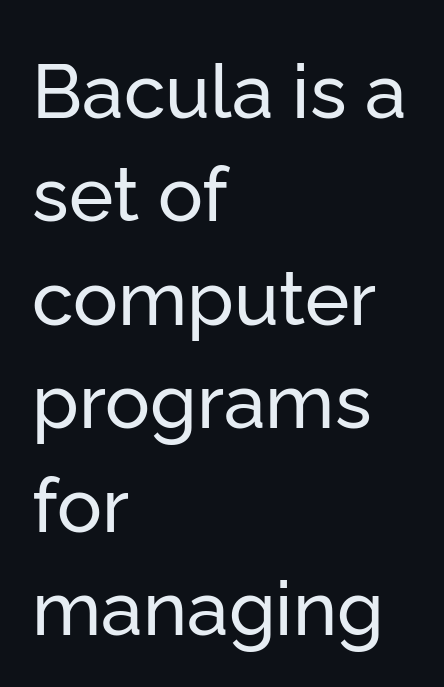
In terms of posture, this sample is upright. Any mark beneath the type? The region is blank. The font family rendered here belongs to the sans-serif group. A typesetter would call this leading conventional body-copy spacing. The rendering uses natural spacing where letterforms have individual widths.
